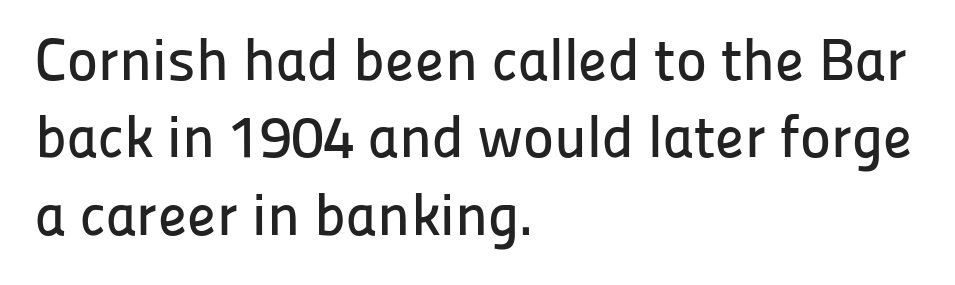
{"serif": "no", "italic": "no", "width": "normal", "stroke_contrast": "low", "x_height": "medium", "monospaced": "no", "underline": "no", "align": "left", "line_spacing": "normal", "line_spacing_ratio": 1.31, "letter_spacing": "normal", "letter_spacing_em": 0.0, "glyph_px": 59}
